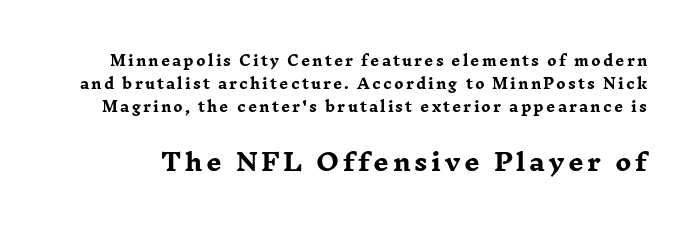
Q: Is the text bold? A: Yes.
Q: Is the text italic (slanted)? A: No, it is upright.
Q: Is the text underlined? A: No.
Q: Is the spacing between lines tight, normal or loose? A: Normal.
Q: Which block of text is set in a larger size, the first (top) or the second (bottom)? A: The second (bottom) one.
